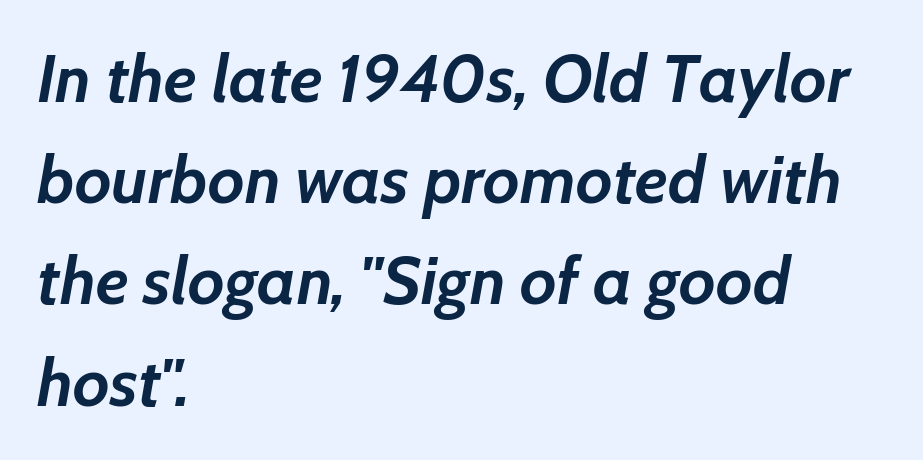
Q: Is the text bold? A: Yes.
Q: Is the text italic (slanted)? A: Yes, it leans right by about 7 degrees.
Q: Is the text underlined? A: No.
Q: How is the paragraph aligned? A: Left-aligned.
Q: Is the spacing between letters normal or unusually wide? A: Normal.
Q: Is the spacing between lines tight, normal or loose? A: Normal.
Q: Width (condensed, normal, or wide)? A: Normal.
Q: Stroke contrast? A: Low.
Q: x-height? A: Medium.
Q: Monospaced? A: No.
